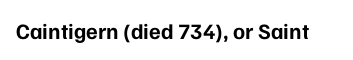
Short note: letters normally spaced. Words float on clear page, feet unadorned. The letters stand upright; this is a roman face. Heavy, bold letterforms.
